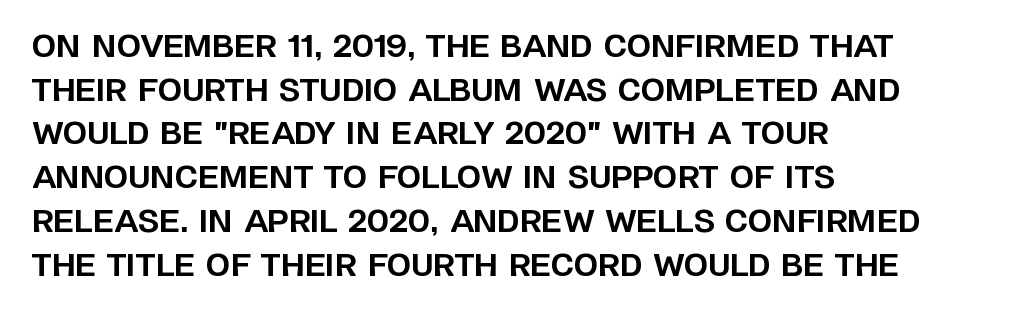
{"serif": "no", "italic": "no", "bold": "yes", "weight": "bold", "width": "normal", "stroke_contrast": "low", "x_height": "large", "monospaced": "no", "underline": "no", "align": "left", "line_spacing": "normal", "line_spacing_ratio": 1.41, "letter_spacing": "normal", "letter_spacing_em": 0.0, "glyph_px": 31}
